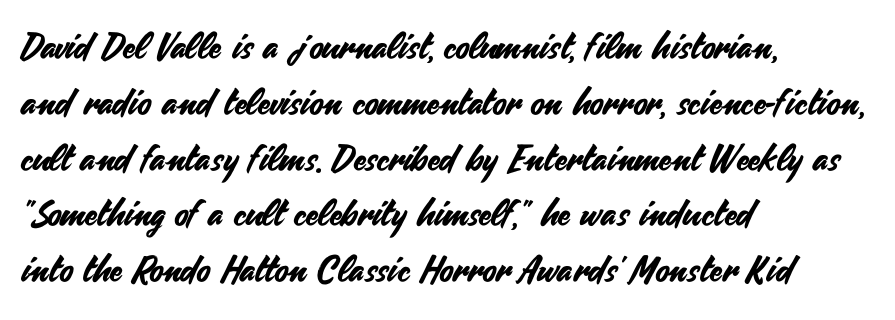
{"serif": "no", "width": "normal", "stroke_contrast": "medium", "x_height": "small", "monospaced": "no", "underline": "no", "align": "left", "line_spacing": "normal", "line_spacing_ratio": 1.55, "letter_spacing": "normal", "letter_spacing_em": 0.0, "glyph_px": 36}
